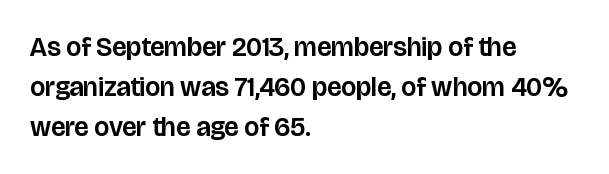
{"italic": "no", "underline": "no", "align": "left", "line_spacing": "normal", "line_spacing_ratio": 1.48, "letter_spacing": "normal", "letter_spacing_em": 0.0, "glyph_px": 27}
